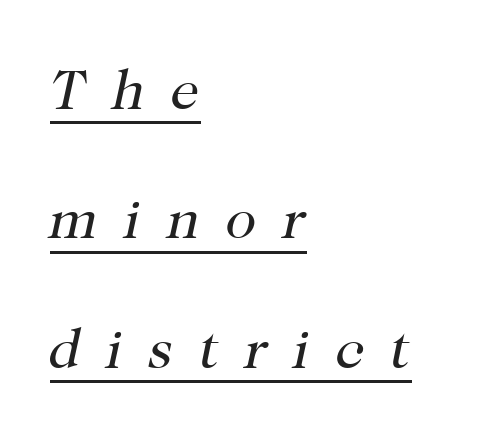
Check where the strokes stop: tiny serifs finish them off. There is plenty of visible air inserted between adjacent glyphs. Students, observe: this is what heavily led, spacious text looks like. Stem width sits at or under what a default text font uses. Underline: present. Note the varied advance widths — an 'i' is clearly narrower than an 'm'.
